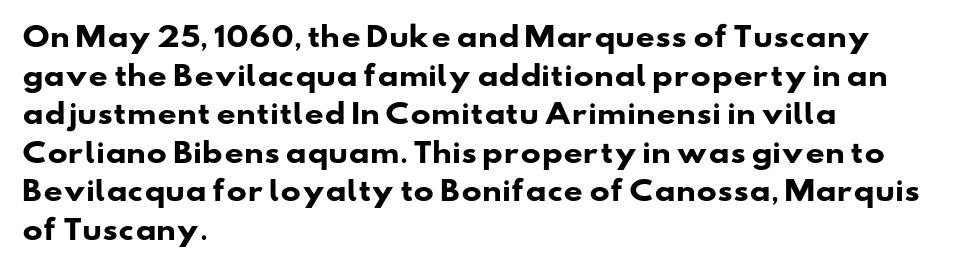
{"bold": "yes", "underline": "no", "align": "left", "line_spacing": "normal", "line_spacing_ratio": 1.43, "letter_spacing": "normal", "letter_spacing_em": 0.0, "glyph_px": 27}
